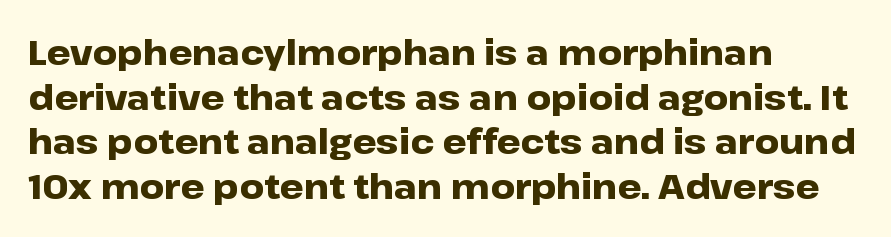
{"serif": "no", "italic": "no", "bold": "yes", "weight": "heavy", "width": "wide", "stroke_contrast": "low", "x_height": "medium", "monospaced": "no", "underline": "no", "align": "left", "line_spacing": "normal", "line_spacing_ratio": 1.31, "letter_spacing": "normal", "letter_spacing_em": 0.0, "glyph_px": 34}
